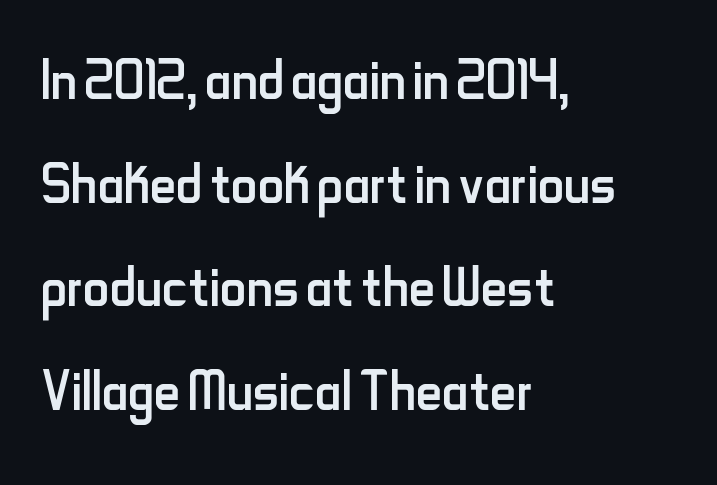
The image shows 73 px regular-weight, condensed sans-serif type, upright; set left-aligned, normal line spacing (1.42x), normal letter spacing, not underlined; low stroke contrast and a small x-height.
